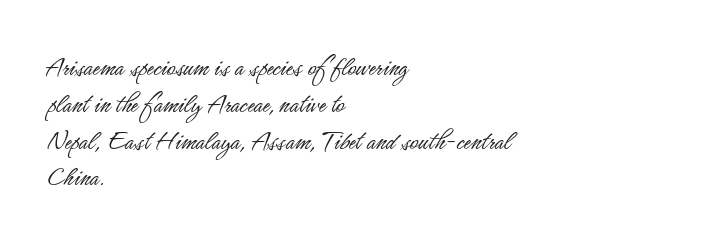
The image shows 29 px light, condensed sans-serif type; set left-aligned, normal line spacing (1.27x), normal letter spacing, not underlined; low stroke contrast and a small x-height.
